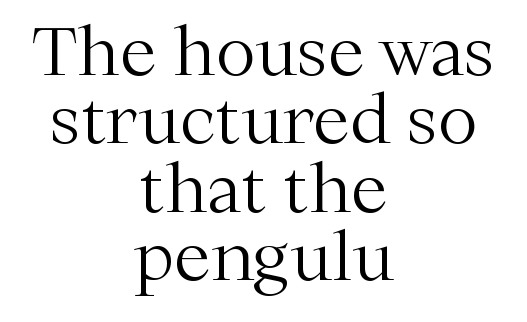
Teacher's note: observe the equal gaps on both sides — that is centered alignment. The leading is snug, giving the passage a crowded texture. Is this a heavy cut? Hardly; it is regular or lighter. The passage shown is typed in a proportional face where columns would drift. If you drew a line through each stem, it would be perfectly vertical. The letterforms sit shoulder to shoulder at normal distance.
